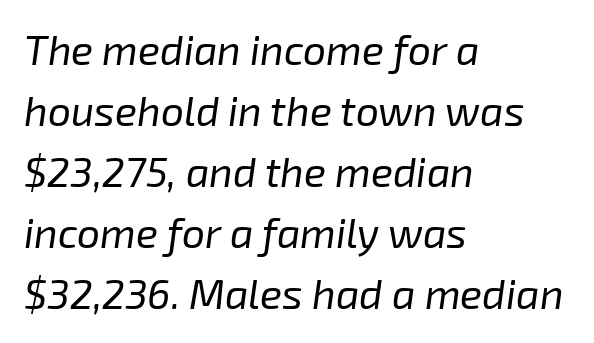
Compared with typical paragraphs, the rows here are spaced about the same. Does the lettering tilt? It does — this is italic. Proportional: the letters do not fall into vertical columns. Vertical stems look standard width or narrower in stroke.
